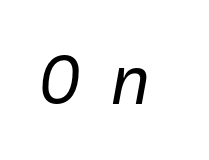
Between one letter and the next there's a generous, obvious gap. Descenders hang freely into open space. The typography opts for an oblique posture over an upright one. A light-to-regular cut is what we see here. Is this a fixed-width face? Yes — each glyph sits in an identical cell.
